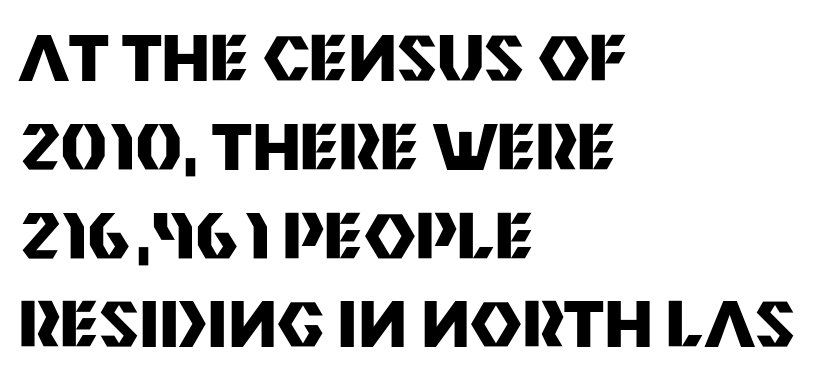
Regarding leading, the lines here are spaced in the standard way. A clean baseline with only descenders dipping below it. I'd describe the lettering as bold — thick and assertive. A typesetter would mark this as roman, not italic. In terms of letterform style, serifs are entirely absent.
